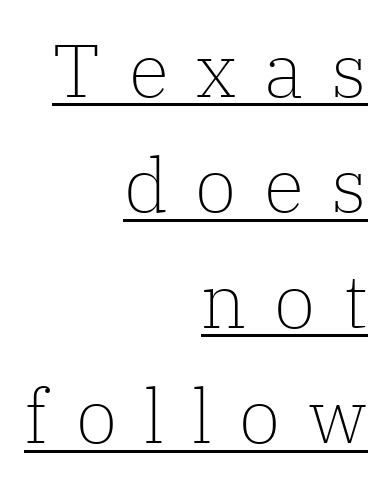
{"serif": "yes", "italic": "no", "bold": "no", "weight": "light", "width": "normal", "stroke_contrast": "low", "x_height": "medium", "monospaced": "no", "underline": "yes", "align": "right", "line_spacing": "normal", "line_spacing_ratio": 1.54, "letter_spacing": "wide", "letter_spacing_em": 0.37, "glyph_px": 75}
